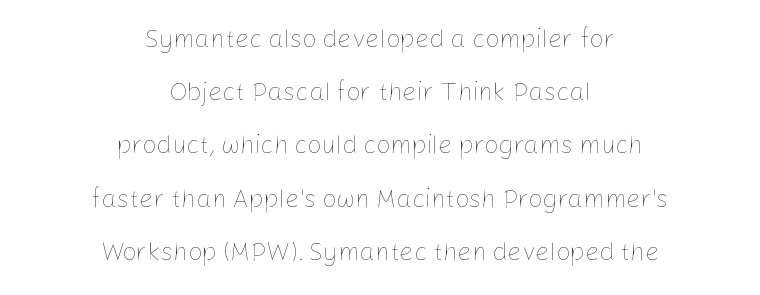
{"italic": "no", "bold": "no", "underline": "no", "align": "center", "line_spacing": "loose", "line_spacing_ratio": 2.13, "letter_spacing": "normal", "letter_spacing_em": 0.0, "glyph_px": 25}
